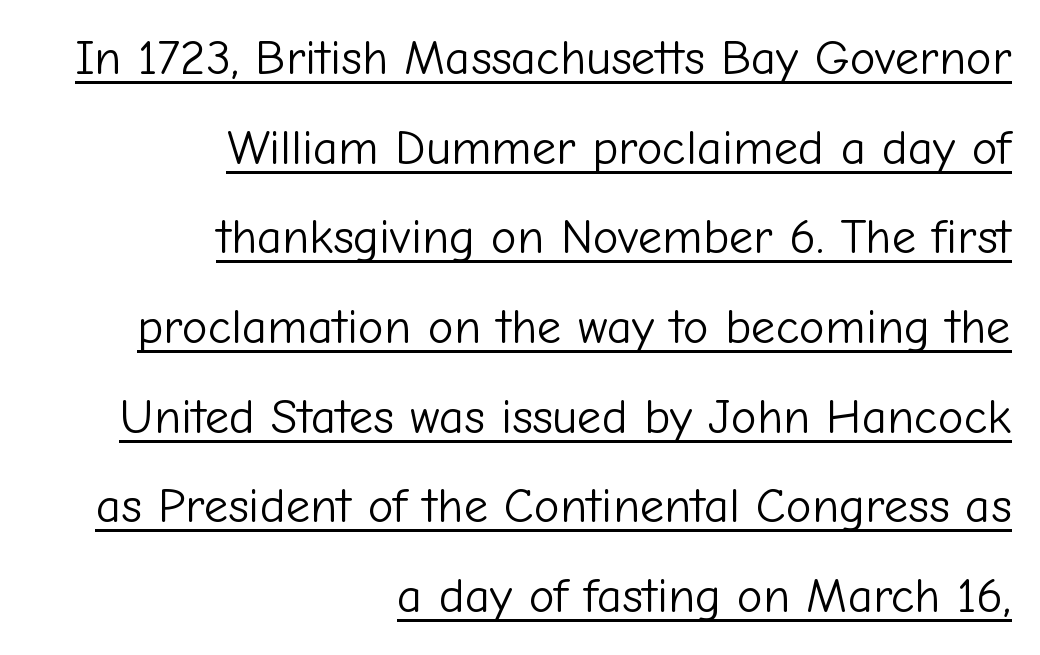
{"serif": "no", "italic": "no", "bold": "no", "weight": "light", "width": "normal", "stroke_contrast": "low", "x_height": "medium", "monospaced": "no", "underline": "yes", "align": "right", "line_spacing_ratio": 1.83, "letter_spacing": "normal", "letter_spacing_em": 0.0, "glyph_px": 49}
